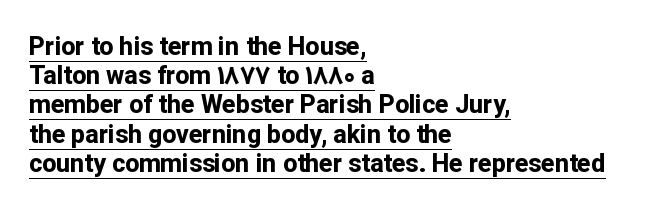
The image shows 25 px bold type, upright; set left-aligned, line spacing 1.17x, normal letter spacing, underlined.
